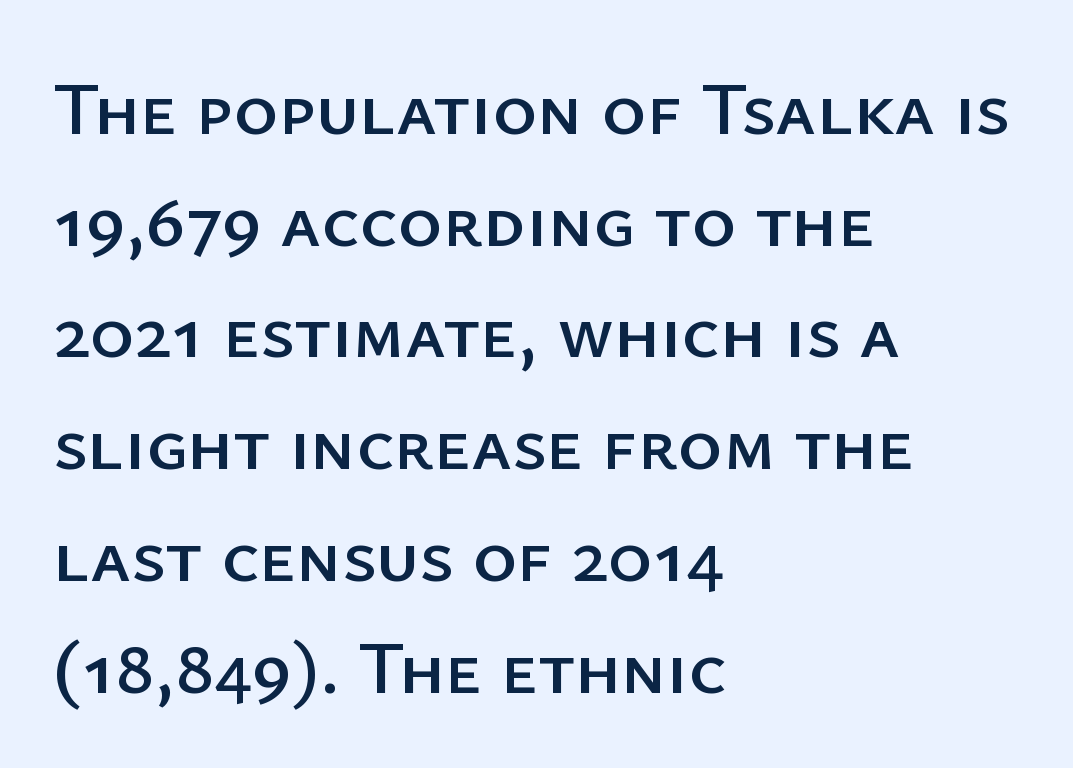
Spacing between characters is what you'd get straight out of the box. The glyphs are unaccompanied by any horizontal stroke below them. These lines are set flush left with a ragged right edge. The passage shown is typeset with a sans-serif family.
